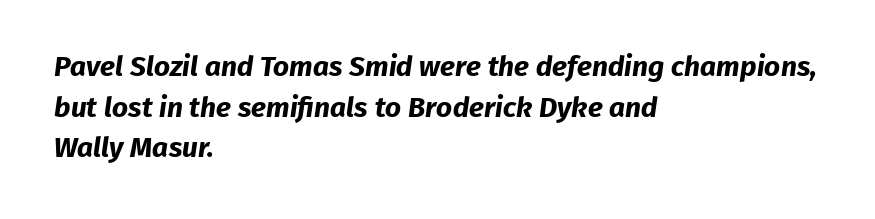
The string is rendered with underlining switched off. The face used here is a sans, in the tradition of grotesques and geometrics. The letters sit at their default tracking, neither squeezed nor spread. The lines are quadded left. Students, observe: this is what conventionally led text looks like. Spacing verdict: proportional, widths tailored to each character.
